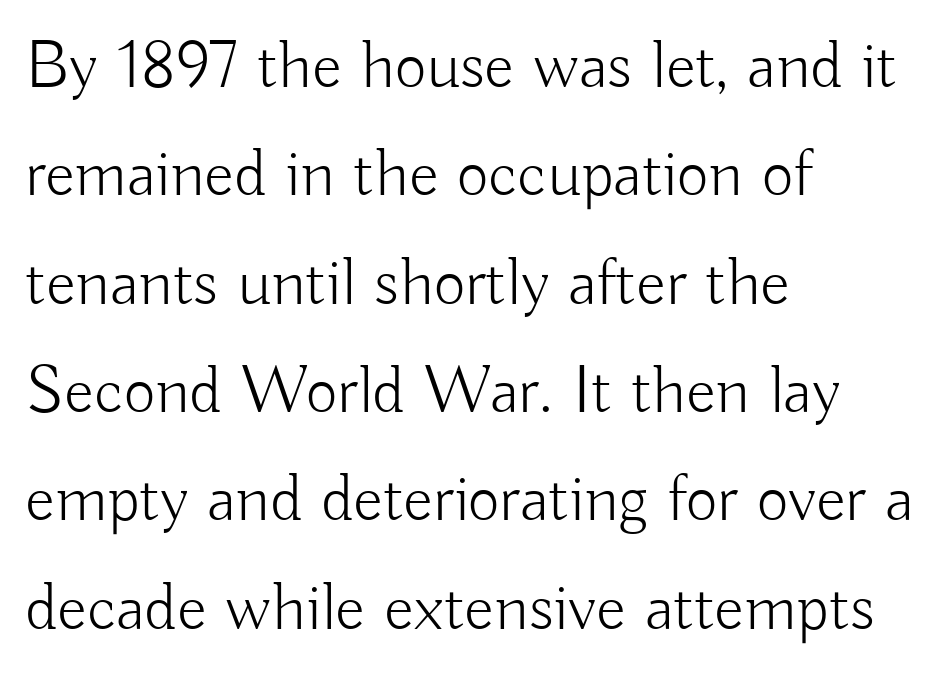
The passage shown is typed in a proportional face where columns would drift. The gaps between neighbouring characters are ordinary and unremarkable. Quick note: interline space is typical. The strokes are not fattened; the text isn't bold.
